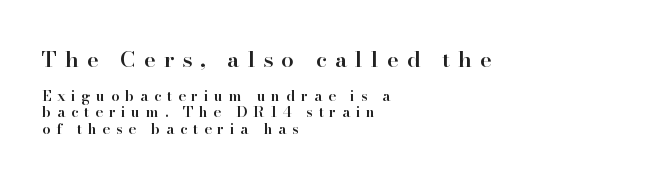
The image shows 22 px text type, upright; set left-aligned, tight line spacing (1.1x), unusually wide letter spacing (+0.37 em), not underlined; the first (top) block is 1.47x larger.
